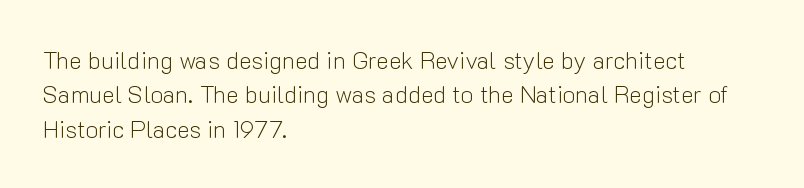
{"italic": "no", "bold": "no", "underline": "no", "align": "left", "line_spacing": "normal", "line_spacing_ratio": 1.43, "letter_spacing": "normal", "letter_spacing_em": 0.0, "glyph_px": 24}
